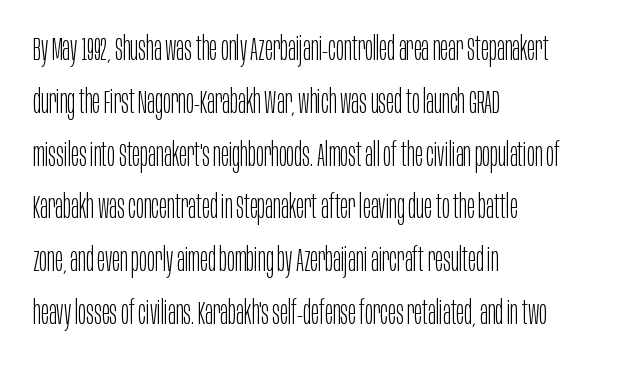
The font is comparable to plain body text, perhaps lighter. Is the block centered? No — it sits flush against the left margin. Posture: vertical. There is no visible air inserted between adjacent glyphs. The space directly below the letters is spotless.
